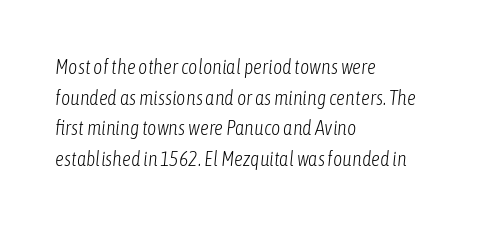
{"italic": "yes", "lean": "right", "slant_degrees": 6, "bold": "no", "underline": "no", "align": "left", "line_spacing": "normal", "line_spacing_ratio": 1.53, "letter_spacing": "normal", "letter_spacing_em": 0.0, "glyph_px": 20}
